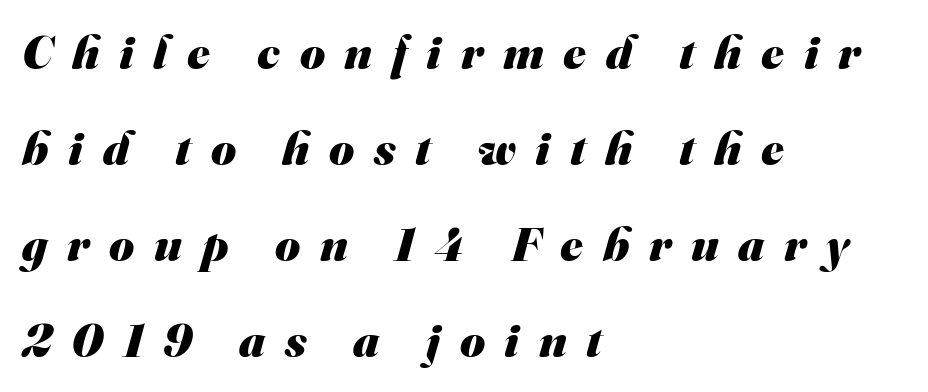
Q: Is the text bold? A: Yes.
Q: Is the typeface a serif or a sans-serif typeface? A: Sans-serif.
Q: Is the text underlined? A: No.
Q: How is the paragraph aligned? A: Left-aligned.
Q: Is the spacing between letters normal or unusually wide? A: Unusually wide.
Q: Is the spacing between lines tight, normal or loose? A: Loose.
Q: Width (condensed, normal, or wide)? A: Normal.
Q: Stroke contrast? A: Medium.
Q: x-height? A: Small.
Q: Monospaced? A: No.
